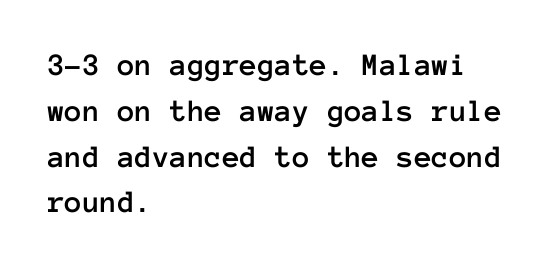
The image shows 32 px text type, upright, monospaced; set left-aligned, normal line spacing (1.43x), normal letter spacing, not underlined; low stroke contrast and a medium x-height.
